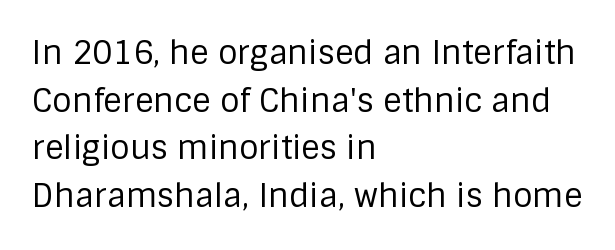
A typesetter would call this proportional, since set widths differ per character. Alignment: flush left. The font is comparable to plain body text, perhaps lighter. The gap between lines stays unmarked. Vertical spacing — default. Do the letters lean? They stand straight.
